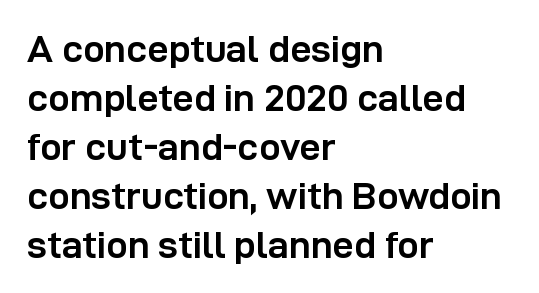
The image shows 38 px semibold sans-serif type, upright; set left-aligned, normal line spacing (1.29x), normal letter spacing, not underlined; low stroke contrast and a medium x-height.
